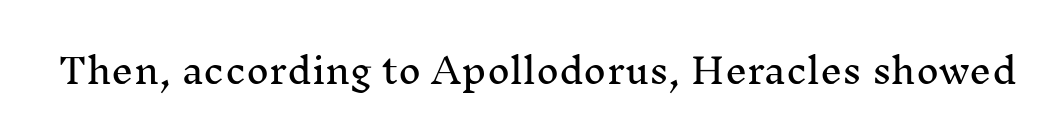
The image shows 35 px serif type, upright; set normal letter spacing, not underlined; medium stroke contrast and a medium x-height.
